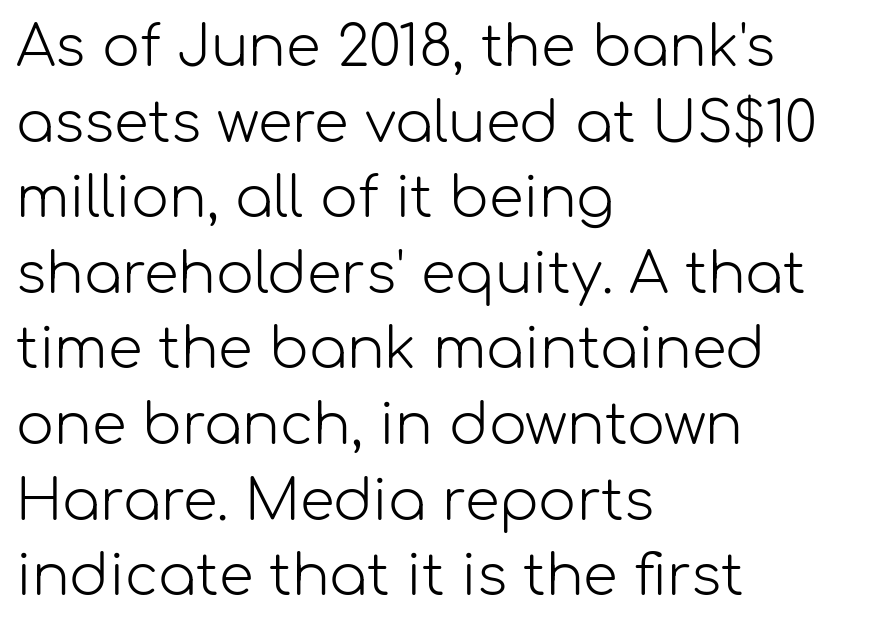
You could call the tracking neutral — neither tight nor loose. Is the stroke heavy? The answer is a plain regular-or-lighter. Words float on clear page, feet unadorned. The leading is moderate, giving the passage an even texture. This sample has the flowing, uneven cadence of proportional lettering.
